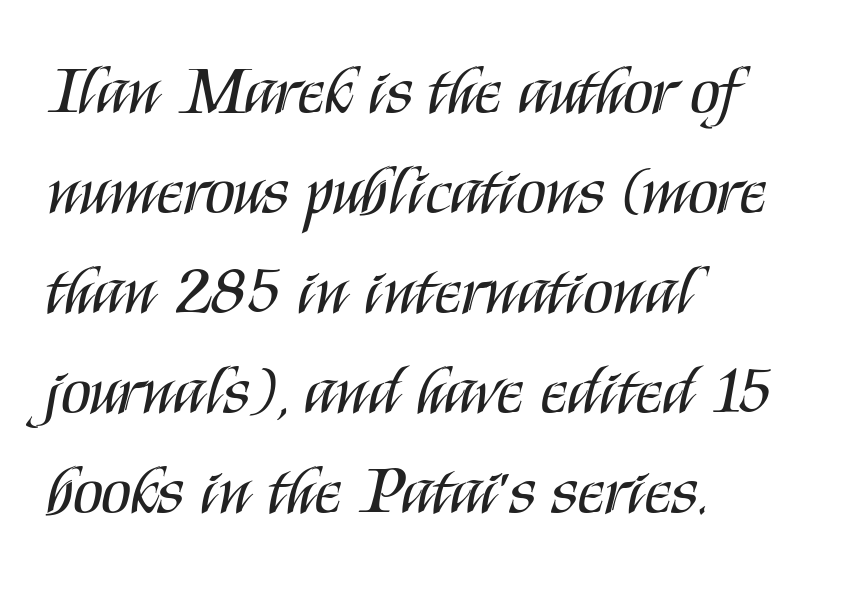
Q: Is the text bold? A: No.
Q: Is the text italic (slanted)? A: Yes.
Q: Is the typeface a serif or a sans-serif typeface? A: Sans-serif.
Q: Is the text underlined? A: No.
Q: How is the paragraph aligned? A: Left-aligned.
Q: Is the spacing between letters normal or unusually wide? A: Normal.
Q: Is the spacing between lines tight, normal or loose? A: Normal.
Q: Width (condensed, normal, or wide)? A: Condensed.
Q: Stroke contrast? A: Medium.
Q: x-height? A: Large.
Q: Monospaced? A: No.
